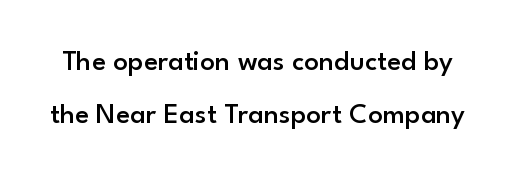
Q: Is the text bold? A: Semi-bold.
Q: Is the text italic (slanted)? A: No, it is upright.
Q: Is the typeface a serif or a sans-serif typeface? A: Sans-serif.
Q: Is the text underlined? A: No.
Q: Is the spacing between letters normal or unusually wide? A: Normal.
Q: Width (condensed, normal, or wide)? A: Normal.
Q: Stroke contrast? A: Low.
Q: x-height? A: Small.
Q: Monospaced? A: No.
